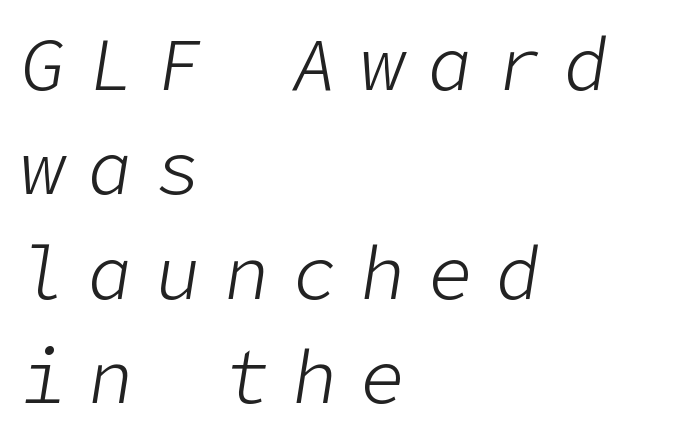
Q: Is the text bold? A: No.
Q: Is the text italic (slanted)? A: Yes, it leans right by about 9 degrees.
Q: Is the text underlined? A: No.
Q: How is the paragraph aligned? A: Left-aligned.
Q: Is the spacing between letters normal or unusually wide? A: Unusually wide.
Q: Is the spacing between lines tight, normal or loose? A: Normal.
Q: Width (condensed, normal, or wide)? A: Normal.
Q: Stroke contrast? A: Low.
Q: x-height? A: Medium.
